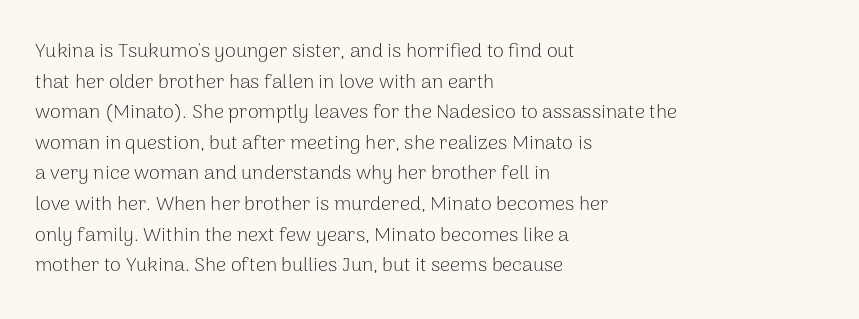
If you drew a line through each stem, it would be perfectly vertical. Students, observe: this is what conventionally led text looks like. Alignment: flush left. Decoration check: the copy has no underline.
